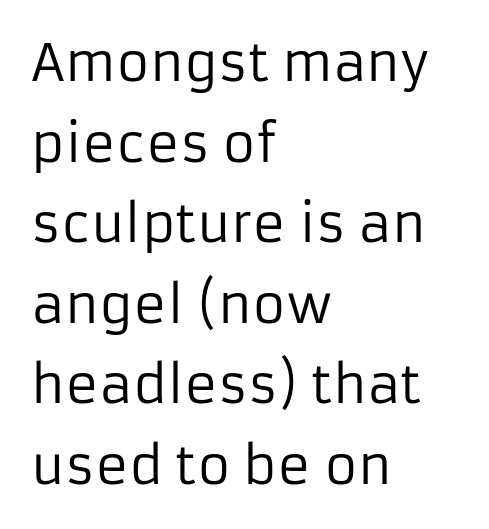
Q: Is the text bold? A: No.
Q: Is the text italic (slanted)? A: No, it is upright.
Q: Is the typeface a serif or a sans-serif typeface? A: Sans-serif.
Q: Is the text underlined? A: No.
Q: How is the paragraph aligned? A: Left-aligned.
Q: Is the spacing between letters normal or unusually wide? A: Normal.
Q: Is the spacing between lines tight, normal or loose? A: Normal.
Q: Width (condensed, normal, or wide)? A: Normal.
Q: Stroke contrast? A: Low.
Q: x-height? A: Medium.
Q: Monospaced? A: No.
